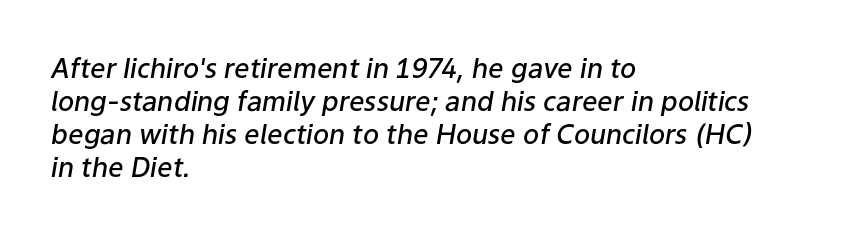
Slanted lettering throughout. Underline: absent. What stands out about the letter spacing? Nothing — it is the standard amount. In CSS terms this would be text-align: left. A somewhat darkened texture: the type is semibold rather than bold.
